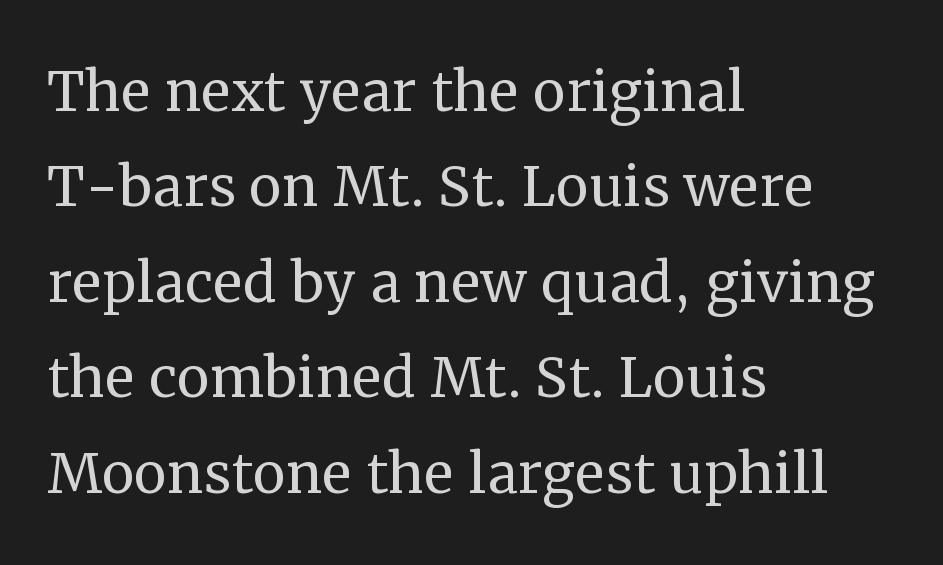
Heft: none added — not bold. Underline: absent. Do the letters lean? They stand straight. Leading matches the norm, producing a regular column. Is this a fixed-width face? No — the glyphs have proportional, varying widths.
